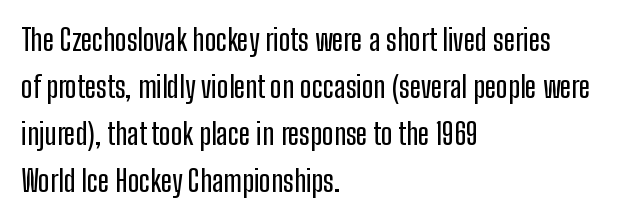
Proportional: the letters do not fall into vertical columns. The lines in this sample share a left origin and differ only in where they stop. Has an underline been added? It has not. The face used here is rendered with its standard letterfit.
